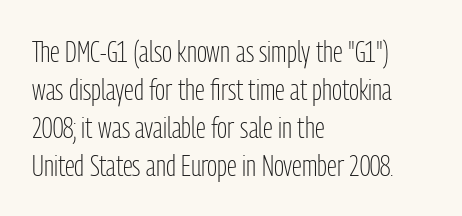
The image shows 30 px light, condensed sans-serif type, upright; set left-aligned, normal line spacing (1.27x), normal letter spacing, not underlined; low stroke contrast and a medium x-height.
